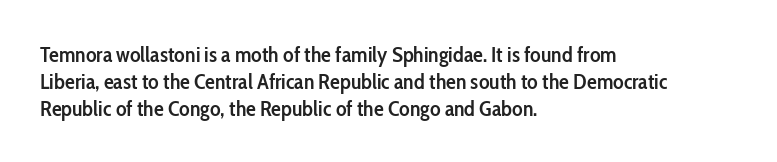
Letters rest on an invisible, unmarked baseline. Notice how the stems are strictly vertical — no italics here. In terms of letterspacing, this is plain default setting. This is moderately heavy type, rendered in semibold. Reading down the block, your eye returns to a fixed left position each line.
